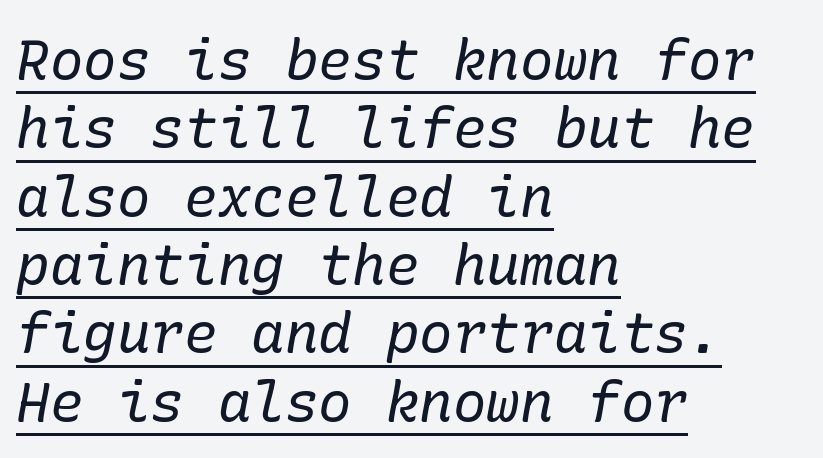
Is the letter spacing exaggerated? No — it looks like the ordinary default. This sample carries an underscore along the baseline area. Italic: yes, the glyphs are oblique. Is the type heavy? It reads as light-to-regular instead. Line beginnings align vertically; line endings do not.
